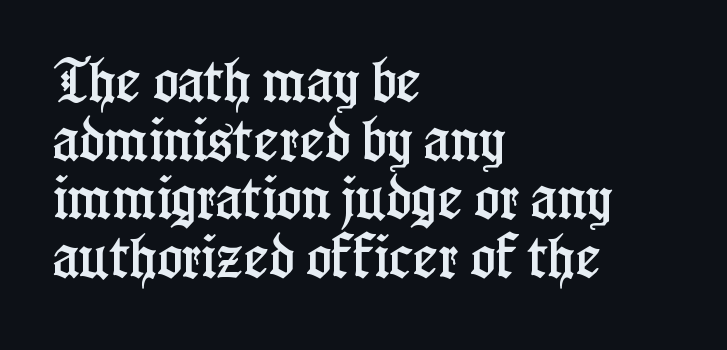
The image shows 47 px condensed serif type, upright; set left-aligned, normal line spacing (1.25x), normal letter spacing, not underlined; low stroke contrast and a medium x-height.
